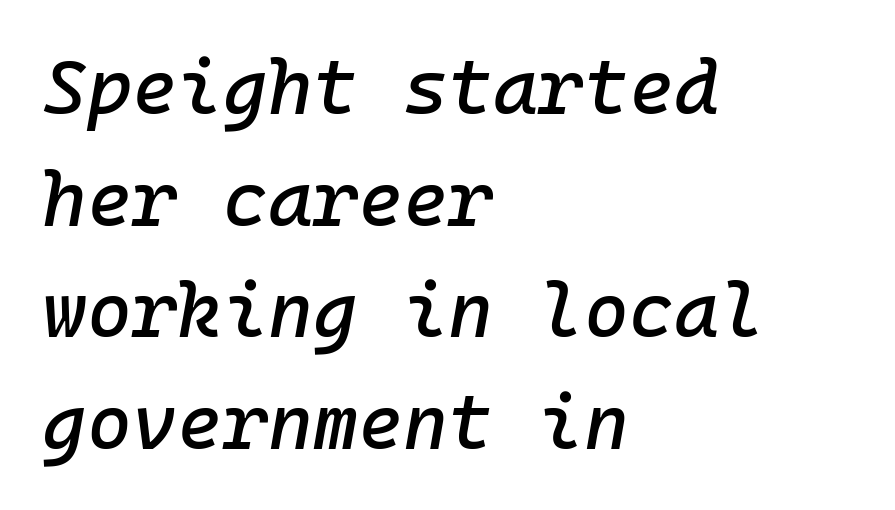
{"italic": "yes", "lean": "right", "slant_degrees": 10, "width": "normal", "stroke_contrast": "low", "x_height": "medium", "monospaced": "yes", "underline": "no", "align": "left", "line_spacing": "normal", "line_spacing_ratio": 1.45, "letter_spacing": "normal", "letter_spacing_em": 0.0, "glyph_px": 77}
